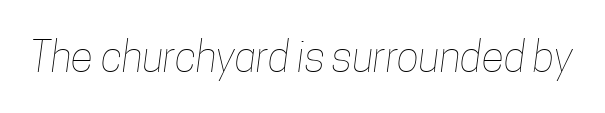
{"bold": "no", "weight": "thin", "width": "condensed", "stroke_contrast": "low", "x_height": "medium", "monospaced": "no", "underline": "no", "letter_spacing": "normal", "letter_spacing_em": 0.0, "glyph_px": 42}
